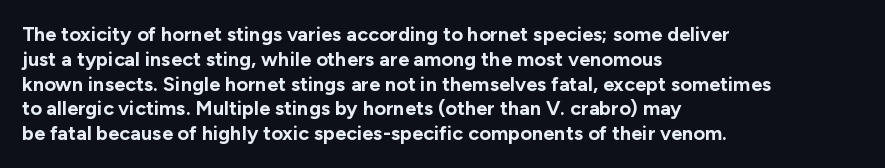
Q: Is the text bold? A: Yes.
Q: Is the text italic (slanted)? A: No, it is upright.
Q: Is the text underlined? A: No.
Q: How is the paragraph aligned? A: Left-aligned.
Q: Is the spacing between letters normal or unusually wide? A: Normal.
